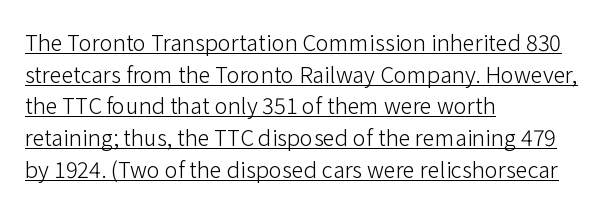
The image shows 22 px text type, upright; set left-aligned, normal line spacing (1.44x), normal letter spacing, underlined.
